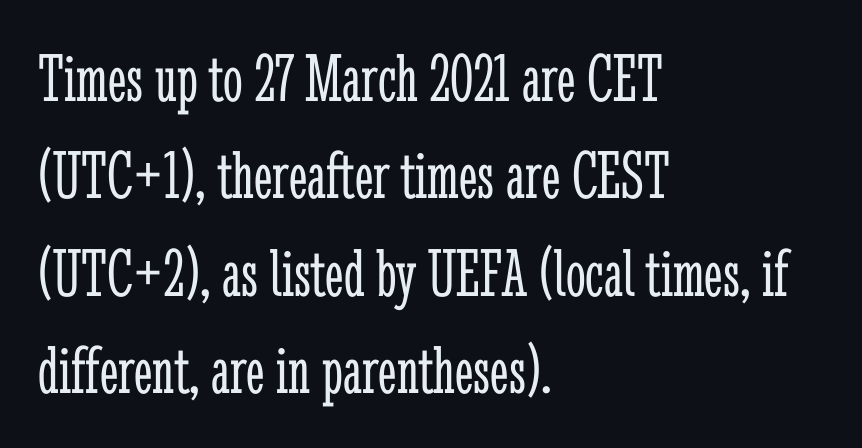
Q: Is the text bold? A: No.
Q: Is the text italic (slanted)? A: No, it is upright.
Q: Is the typeface a serif or a sans-serif typeface? A: Serif.
Q: Is the text underlined? A: No.
Q: How is the paragraph aligned? A: Left-aligned.
Q: Is the spacing between letters normal or unusually wide? A: Normal.
Q: Is the spacing between lines tight, normal or loose? A: Normal.
Q: Width (condensed, normal, or wide)? A: Condensed.
Q: Stroke contrast? A: Low.
Q: x-height? A: Medium.
Q: Monospaced? A: No.
